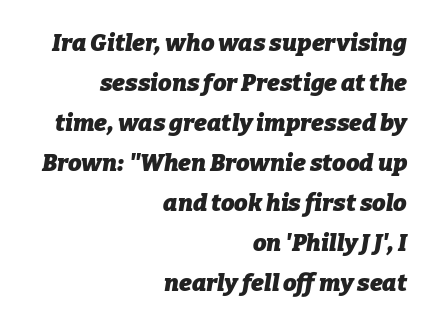
The image shows 24 px bold type, italic (leaning right); set right-aligned, normal line spacing (1.67x), normal letter spacing, not underlined.
